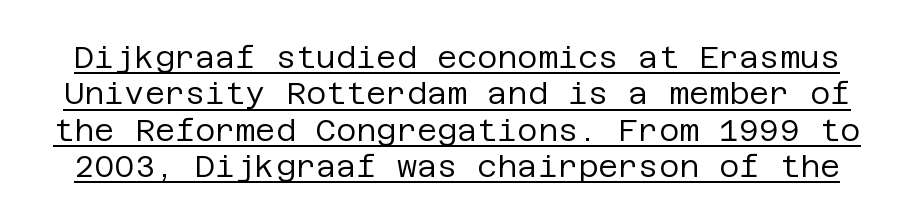
The image shows 31 px regular-weight sans-serif type, upright; set line spacing 1.17x, normal letter spacing, underlined; low stroke contrast and a large x-height.
